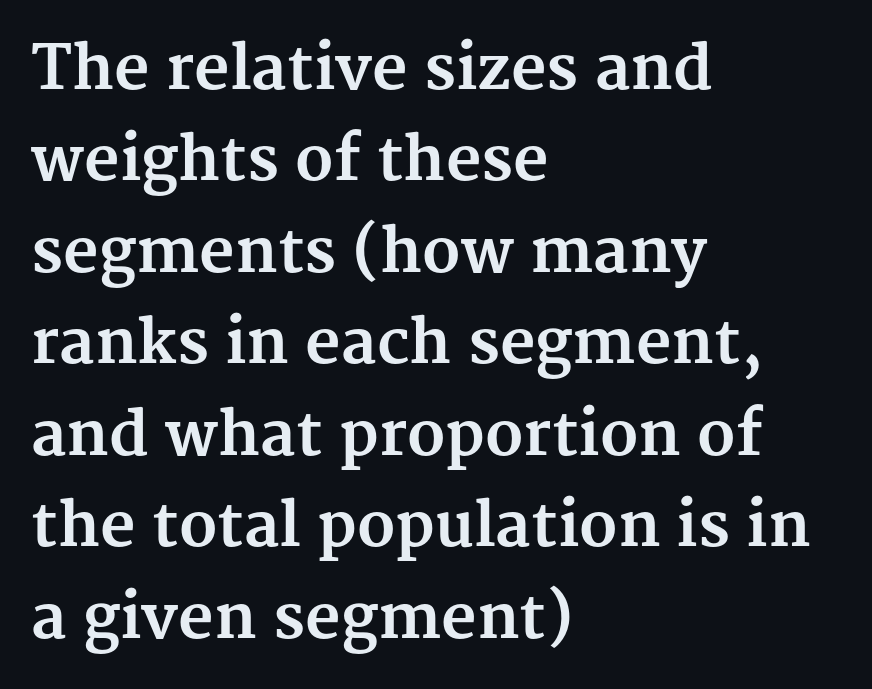
{"serif": "yes", "italic": "no", "bold": "yes", "weight": "bold", "width": "normal", "stroke_contrast": "medium", "x_height": "medium", "monospaced": "no", "underline": "no", "align": "left", "line_spacing": "normal", "line_spacing_ratio": 1.5, "letter_spacing": "normal", "letter_spacing_em": 0.0, "glyph_px": 61}
